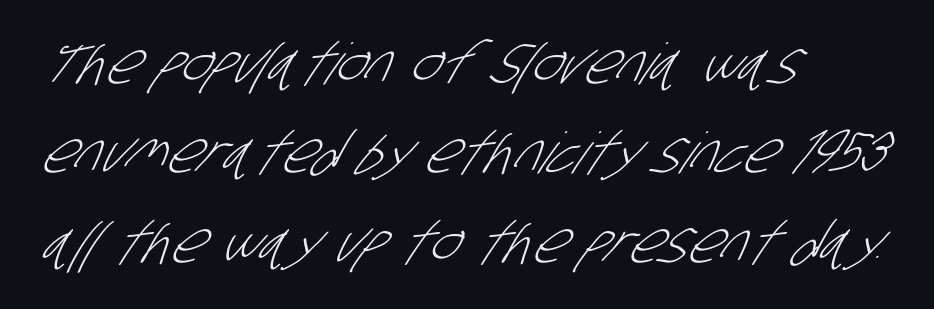
The passage shown is typed in a proportional face where columns would drift. Look at the tracking — it's just the regular setting, nothing added. Successive baselines arrive at the customary interval. Type style note: lacks serifs.
